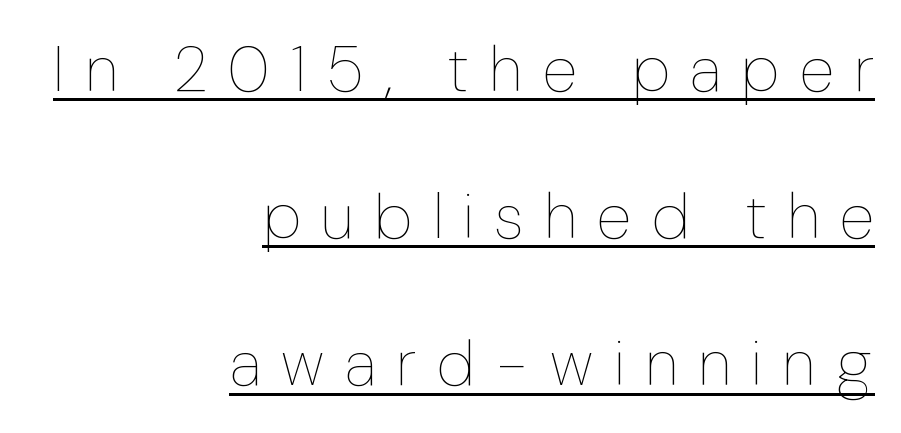
Q: Is the text bold? A: No.
Q: Is the text italic (slanted)? A: No, it is upright.
Q: Is the text underlined? A: Yes.
Q: How is the paragraph aligned? A: Right-aligned.
Q: Is the spacing between letters normal or unusually wide? A: Unusually wide.
Q: Is the spacing between lines tight, normal or loose? A: Loose.
Q: Width (condensed, normal, or wide)? A: Normal.
Q: Stroke contrast? A: Low.
Q: x-height? A: Medium.
Q: Monospaced? A: No.
